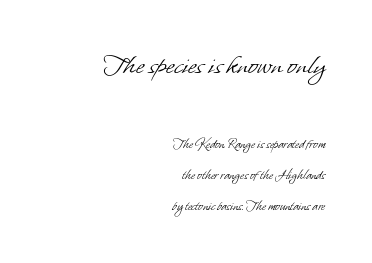
The image shows 29 px light sans-serif type; set right-aligned, loose line spacing (2.22x), normal letter spacing, not underlined; the first (top) block is 2.07x larger; low stroke contrast and a small x-height.
